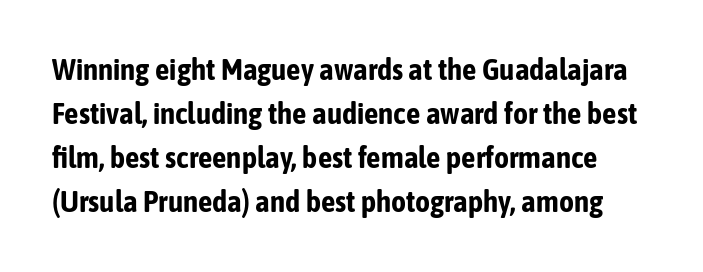
A typesetter would call this proportional, since set widths differ per character. Strong, thick strokes mark this as bold type. Check the space under the baseline: it is left empty. Leading: standard. Observe the ordinary spacing: letters are neighbours, not strangers. This is roman type, the default non-slanted kind.
